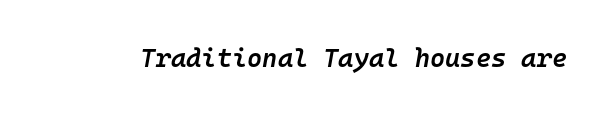
The image shows 26 px text type, italic (leaning right); set normal letter spacing, not underlined.
